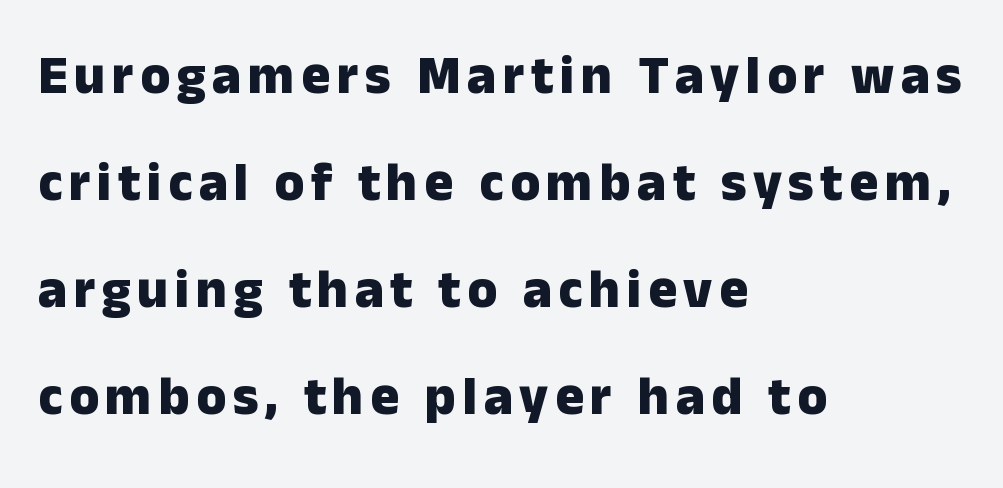
The specimen reads as upright at a glance. Do the characters align in a grid? No, the font is proportional. Loosely led — the rows are spread out. The lines in this sample share a left origin and differ only in where they stop.
